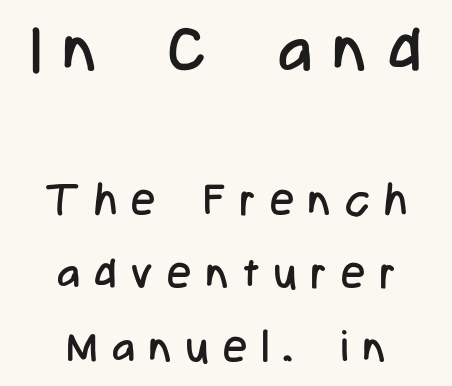
The image shows 64 px regular-weight, condensed sans-serif type, upright; set centered, line spacing 1.71x, unusually wide letter spacing (+0.34 em), not underlined; the first (top) block is 1.49x larger; low stroke contrast and a medium x-height.
